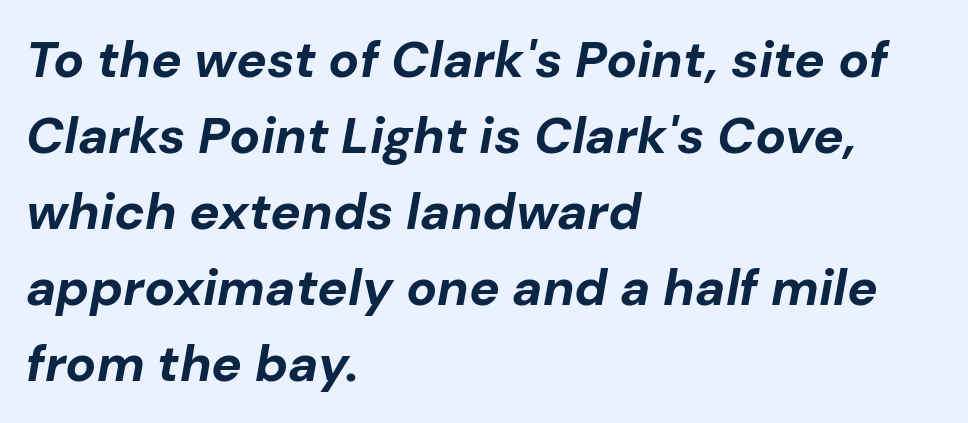
Q: Is the text bold? A: Yes.
Q: Is the text italic (slanted)? A: Yes, it leans right by about 10 degrees.
Q: Is the text underlined? A: No.
Q: How is the paragraph aligned? A: Left-aligned.
Q: Is the spacing between letters normal or unusually wide? A: Normal.
Q: Is the spacing between lines tight, normal or loose? A: Normal.
Q: Width (condensed, normal, or wide)? A: Normal.
Q: Stroke contrast? A: Low.
Q: x-height? A: Medium.
Q: Monospaced? A: No.
